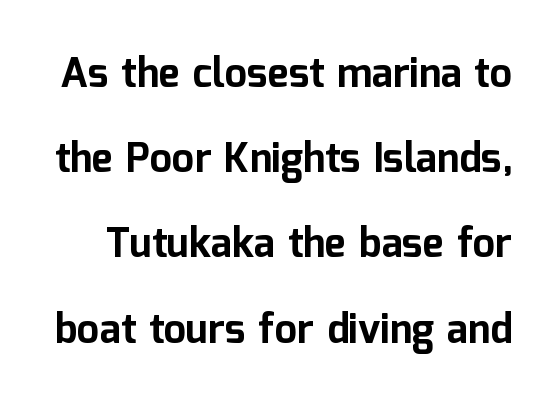
Q: Is the text bold? A: Yes.
Q: Is the text italic (slanted)? A: No, it is upright.
Q: Is the typeface a serif or a sans-serif typeface? A: Sans-serif.
Q: Is the text underlined? A: No.
Q: Is the spacing between letters normal or unusually wide? A: Normal.
Q: Is the spacing between lines tight, normal or loose? A: Loose.
Q: Width (condensed, normal, or wide)? A: Normal.
Q: Stroke contrast? A: Low.
Q: x-height? A: Medium.
Q: Monospaced? A: No.
